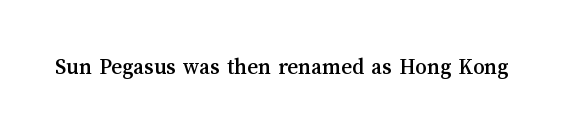
The image shows 23 px text type, upright; set normal letter spacing, not underlined.
